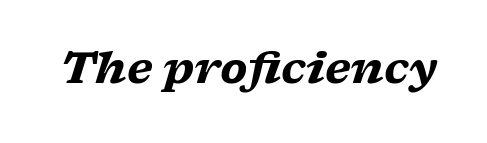
The image shows 43 px heavy, wide serif type, italic (leaning right); set normal letter spacing, not underlined; low stroke contrast and a medium x-height.
